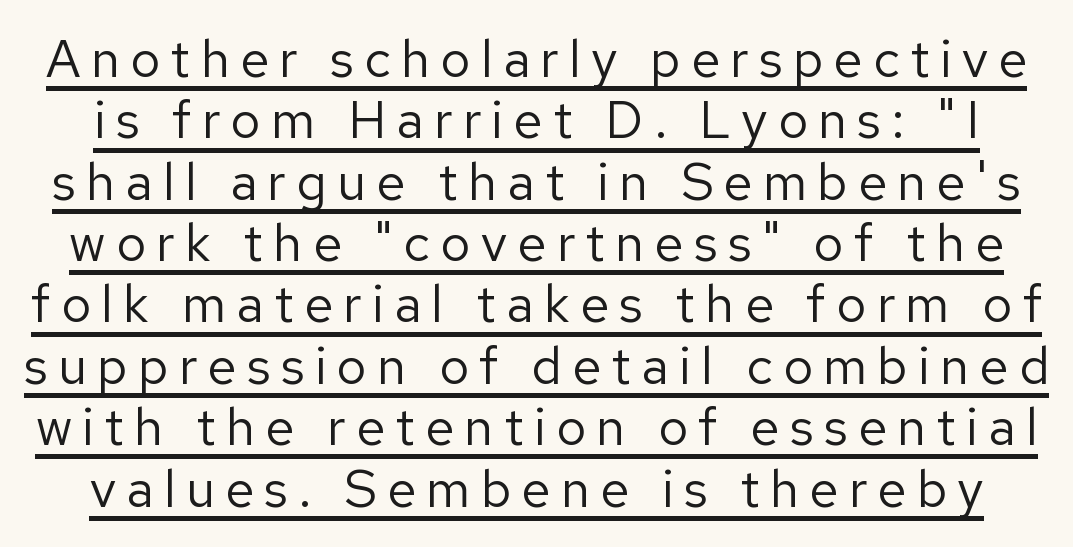
The gaps between neighbouring characters are conspicuously large. Heaviness? Minimal to ordinary, like unemphasized prose. A typesetter would call this proportional, since set widths differ per character. Observe the absence of serifs on each vertical stroke in this sample.
